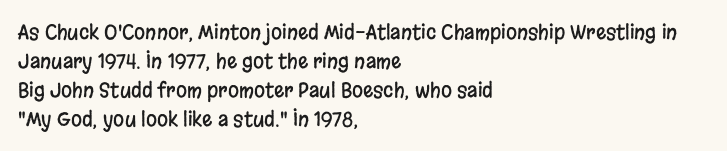
{"italic": "no", "underline": "no", "align": "left", "line_spacing": "normal", "line_spacing_ratio": 1.45, "letter_spacing": "normal", "letter_spacing_em": 0.0, "glyph_px": 20}
